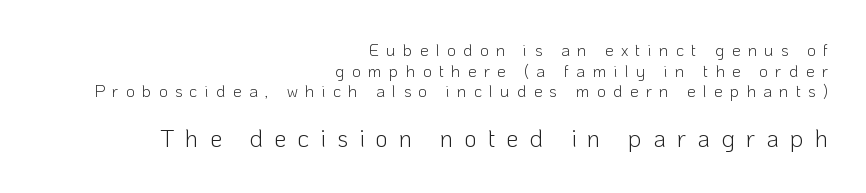
Q: Is the text bold? A: No.
Q: Is the text italic (slanted)? A: No, it is upright.
Q: Is the text underlined? A: No.
Q: How is the paragraph aligned? A: Right-aligned.
Q: Is the spacing between letters normal or unusually wide? A: Unusually wide.
Q: Which block of text is set in a larger size, the first (top) or the second (bottom)? A: The second (bottom) one.
